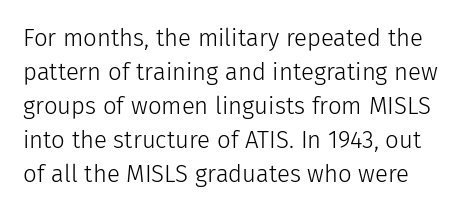
Honestly, the row spacing looks completely unremarkable. Does extra space separate the letters? No, they use regular spacing. Bare-footed words on every line. A light-to-regular cut is what we see here.
